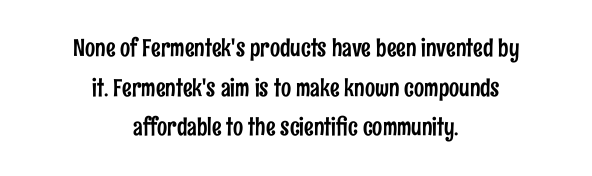
The image shows 24 px text type, upright; set centered, normal line spacing (1.65x), normal letter spacing, not underlined.
